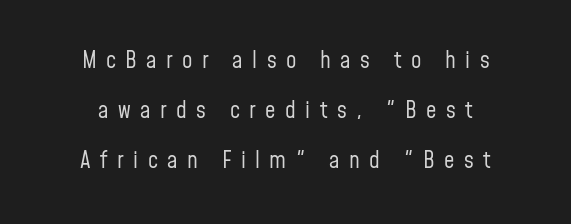
The image shows 23 px text type, upright; set centered, loose line spacing (2.18x), unusually wide letter spacing (+0.41 em), not underlined.
